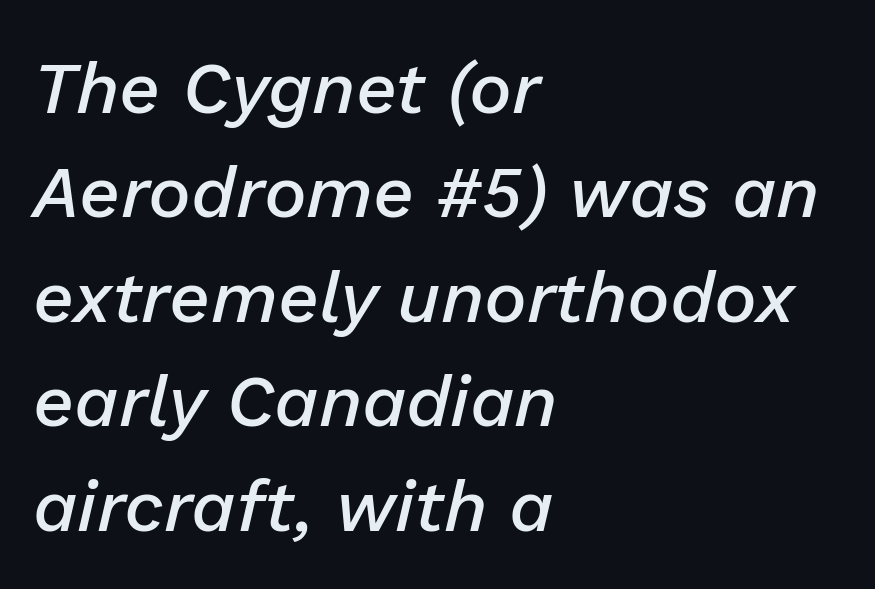
{"italic": "yes", "lean": "right", "slant_degrees": 13, "bold": "semi", "weight": "semibold", "width": "normal", "stroke_contrast": "low", "x_height": "medium", "monospaced": "no", "underline": "no", "align": "left", "line_spacing": "normal", "line_spacing_ratio": 1.45, "letter_spacing": "normal", "letter_spacing_em": 0.0, "glyph_px": 72}
